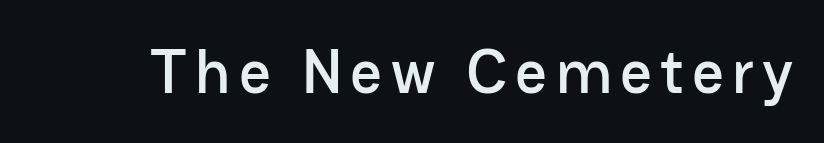
{"serif": "no", "italic": "no", "width": "normal", "stroke_contrast": "low", "x_height": "medium", "monospaced": "no", "underline": "no", "glyph_px": 62}
